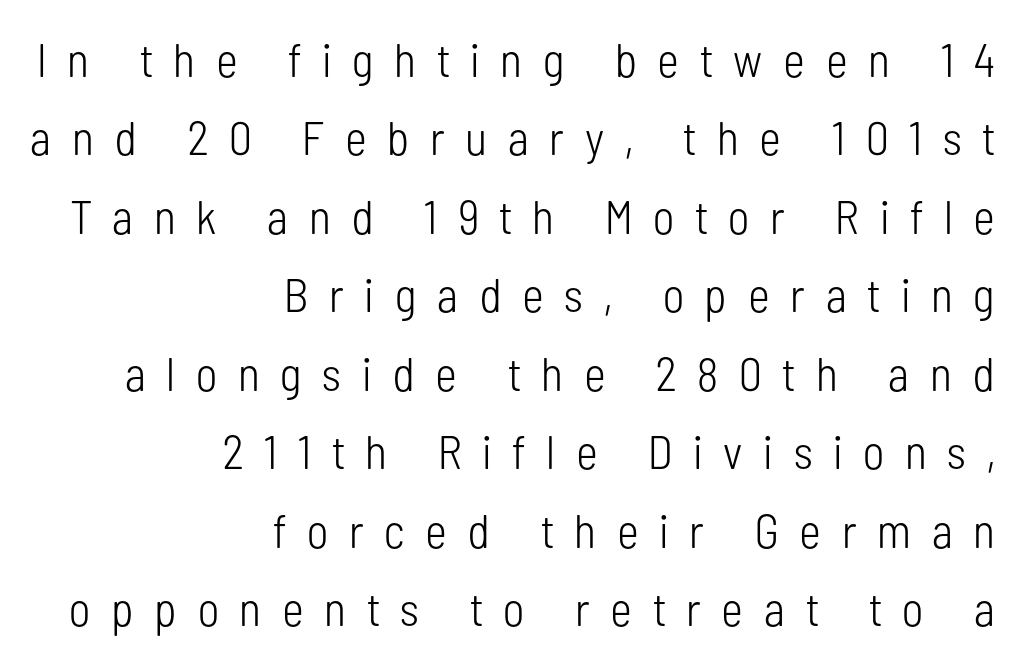
The image shows 47 px light, condensed sans-serif type, upright; set right-aligned, normal line spacing (1.67x), unusually wide letter spacing (+0.44 em), not underlined; low stroke contrast and a medium x-height.
